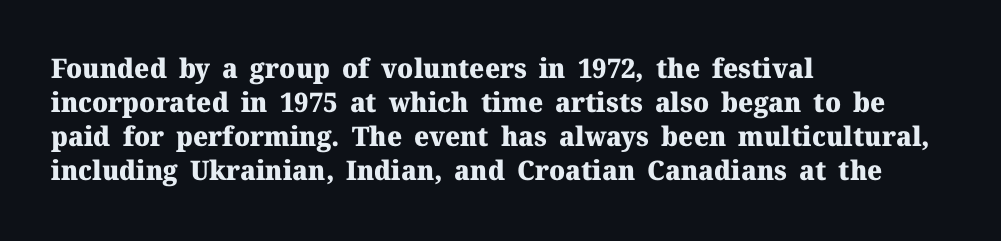
Does the weight exceed regular? Yes, all the way to bold. Short note: letters normally spaced. The space beneath each line is pristine and unruled. The typesetter chose a ragged-right arrangement here. Posture: vertical. The passage shown stacks its lines at a standard gap.
